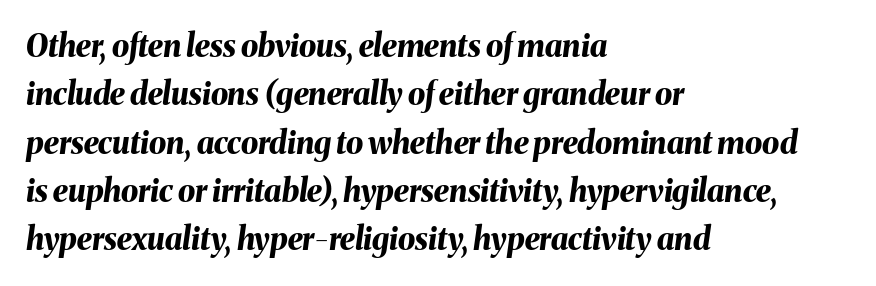
Q: Is the text bold? A: Yes.
Q: Is the text italic (slanted)? A: Yes, it leans right by about 8 degrees.
Q: Is the text underlined? A: No.
Q: How is the paragraph aligned? A: Left-aligned.
Q: Is the spacing between letters normal or unusually wide? A: Normal.
Q: Is the spacing between lines tight, normal or loose? A: Normal.
Q: Width (condensed, normal, or wide)? A: Normal.
Q: Stroke contrast? A: Medium.
Q: x-height? A: Medium.
Q: Monospaced? A: No.
